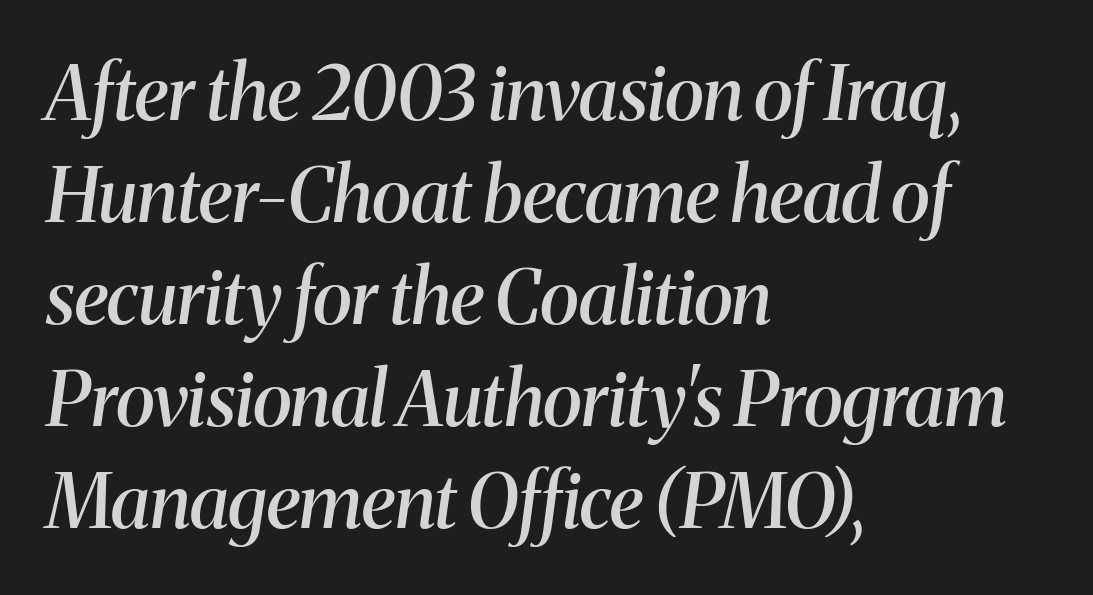
{"serif": "yes", "italic": "yes", "lean": "right", "slant_degrees": 8, "bold": "semi", "weight": "semibold", "width": "normal", "stroke_contrast": "medium", "x_height": "medium", "monospaced": "no", "underline": "no", "align": "left", "line_spacing": "normal", "line_spacing_ratio": 1.36, "letter_spacing": "normal", "letter_spacing_em": 0.0, "glyph_px": 75}
